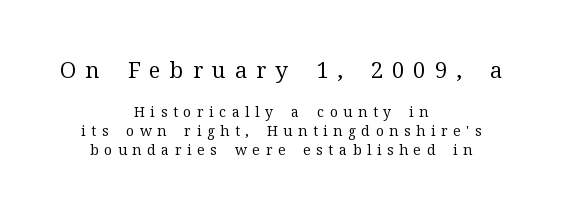
{"italic": "no", "bold": "no", "underline": "no", "align": "center", "line_spacing": "normal", "line_spacing_ratio": 1.36, "letter_spacing": "wide", "letter_spacing_em": 0.41, "larger_block": "first", "size_ratio": 1.57, "glyph_px": 22}
